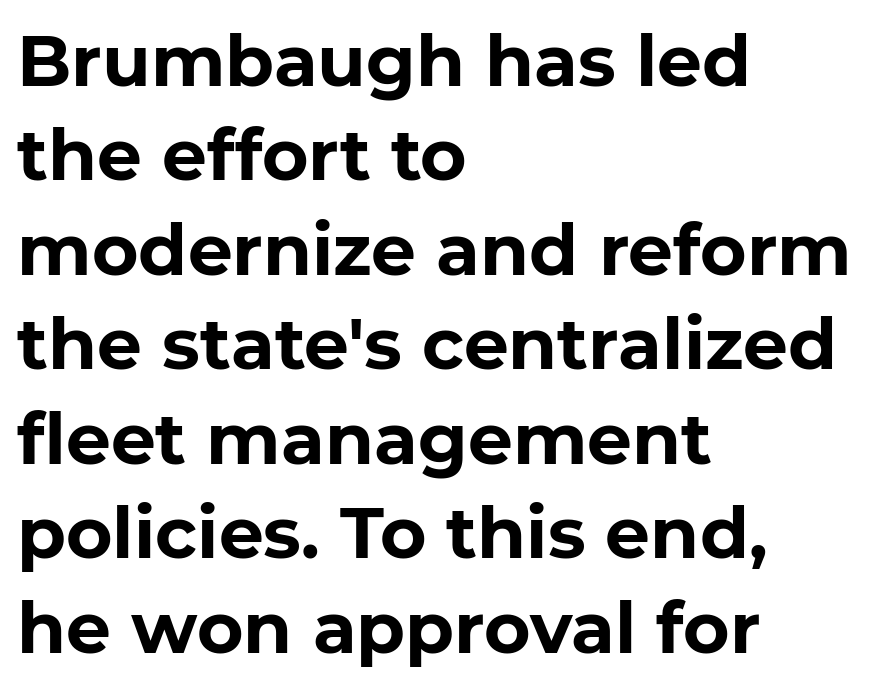
A classic flush-left, rag-right setting is used for this passage. The font is running at its bold setting. Plain, unruled lines of type. Character widths vary here, with narrow letters taking less room than wide ones. You can tell from the bare stems that sans-serif type was used.
